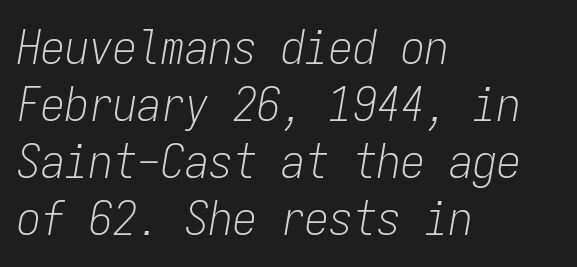
The image shows 48 px light, condensed type, italic (leaning right), monospaced; set left-aligned, line spacing 1.19x, normal letter spacing, not underlined; low stroke contrast and a medium x-height.
